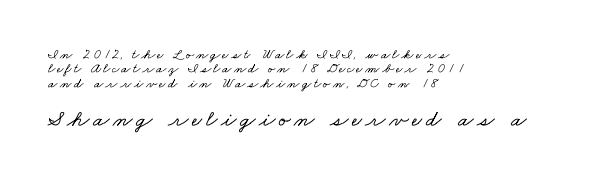
{"underline": "no", "align": "left", "line_spacing": "tight", "line_spacing_ratio": 1.03, "larger_block": "second", "size_ratio": 1.64, "glyph_px": 23}
